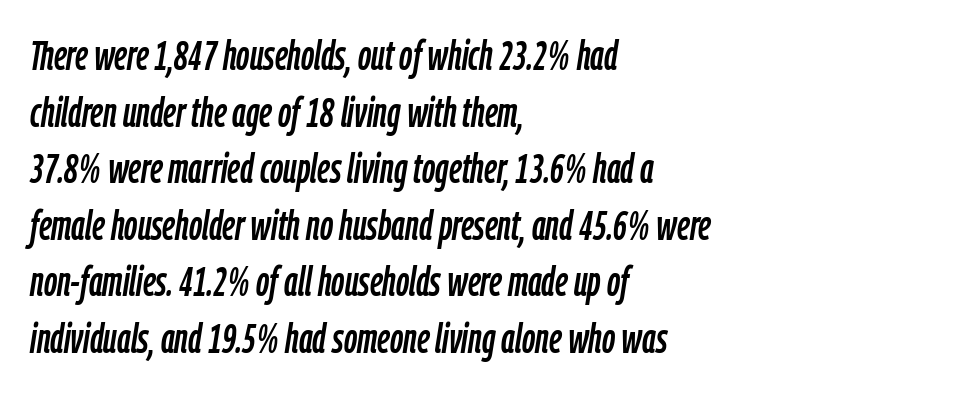
Q: Is the text italic (slanted)? A: Yes, it leans right by about 9 degrees.
Q: Is the text underlined? A: No.
Q: How is the paragraph aligned? A: Left-aligned.
Q: Is the spacing between letters normal or unusually wide? A: Normal.
Q: Is the spacing between lines tight, normal or loose? A: Normal.
Q: Width (condensed, normal, or wide)? A: Condensed.
Q: Stroke contrast? A: Low.
Q: x-height? A: Medium.
Q: Monospaced? A: No.
